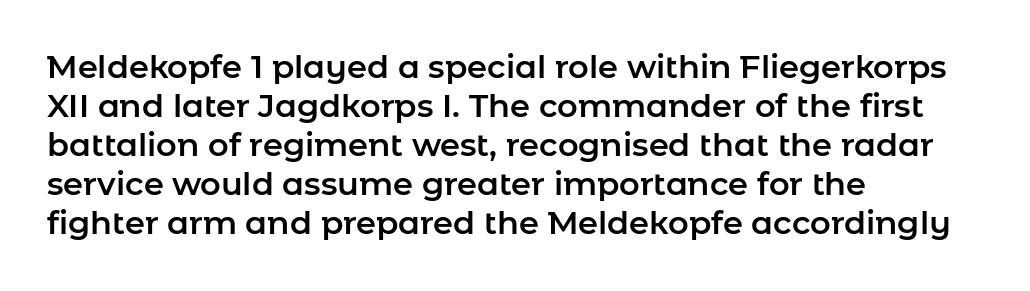
{"serif": "no", "italic": "no", "width": "normal", "stroke_contrast": "low", "x_height": "medium", "monospaced": "no", "underline": "no", "align": "left", "line_spacing_ratio": 1.22, "letter_spacing": "normal", "letter_spacing_em": 0.0, "glyph_px": 32}
